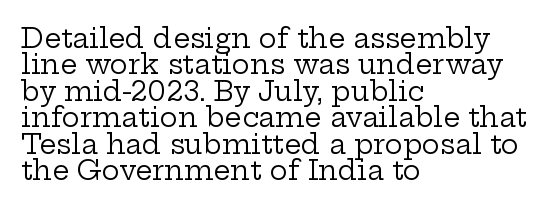
The image shows 27 px text type, upright; set left-aligned, tight line spacing (0.98x), normal letter spacing, not underlined.
